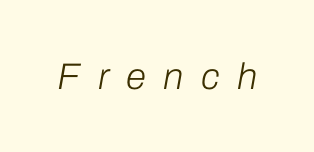
The image shows 37 px light type, italic (leaning right); set unusually wide letter spacing (+0.47 em), not underlined; low stroke contrast and a medium x-height.
